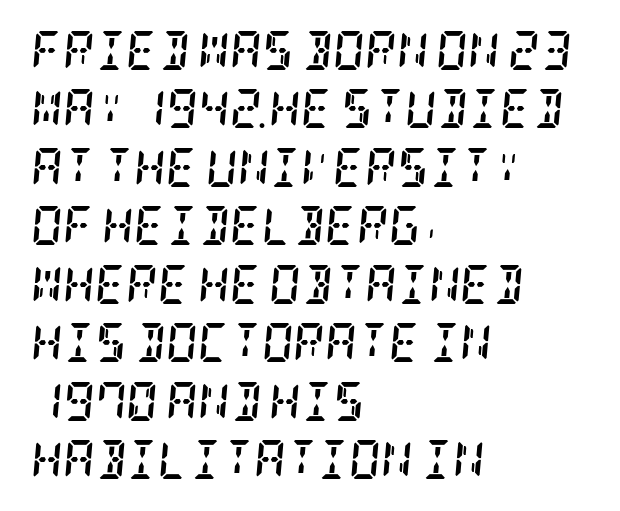
{"serif": "yes", "italic": "yes", "lean": "right", "slant_degrees": 5, "bold": "yes", "weight": "semibold", "width": "condensed", "stroke_contrast": "low", "x_height": "large", "underline": "no", "align": "left", "line_spacing": "normal", "line_spacing_ratio": 1.5, "letter_spacing": "normal", "letter_spacing_em": 0.0, "glyph_px": 39}
